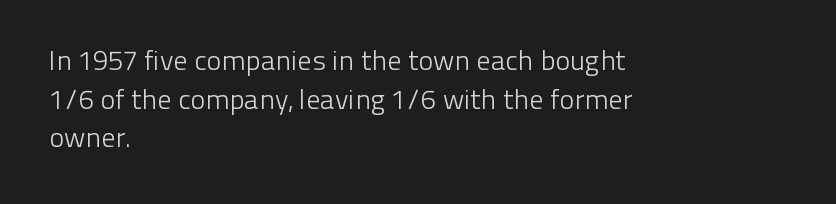
Normally led — the rows are evenly, conventionally spaced. The rendering uses natural spacing where letterforms have individual widths. The cut favours lightness, reaching ordinary text weight at its darkest. The font family rendered here belongs to the sans-serif group.
